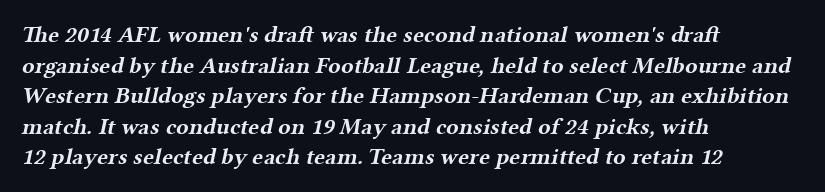
Q: Is the text bold? A: Yes.
Q: Is the text underlined? A: No.
Q: How is the paragraph aligned? A: Left-aligned.
Q: Is the spacing between letters normal or unusually wide? A: Normal.
Q: Is the spacing between lines tight, normal or loose? A: Normal.
